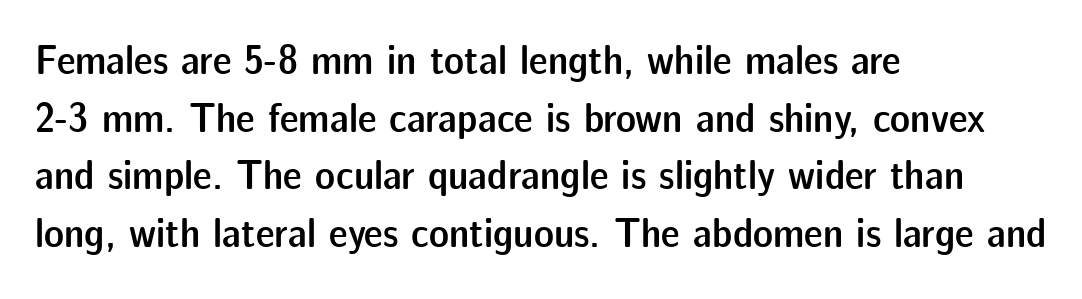
Inter-character spacing is left at the font's built-in metrics. In CSS terms this would be text-align: left. Reading down the column, the eye jumps a familiar distance to each next line. The rendering uses a semibold face; strokes are thickened but not to full bold. Is there any slant? The stems are plumb.
